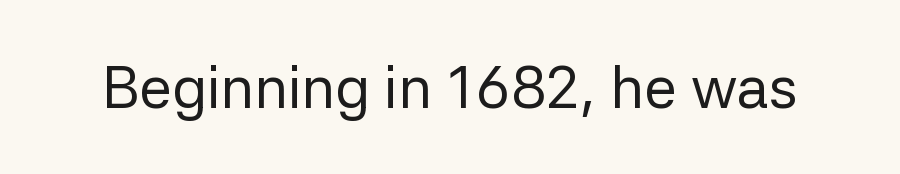
{"serif": "no", "italic": "no", "bold": "no", "weight": "regular", "width": "normal", "stroke_contrast": "low", "x_height": "medium", "monospaced": "no", "underline": "no", "letter_spacing": "normal", "letter_spacing_em": 0.0, "glyph_px": 59}
